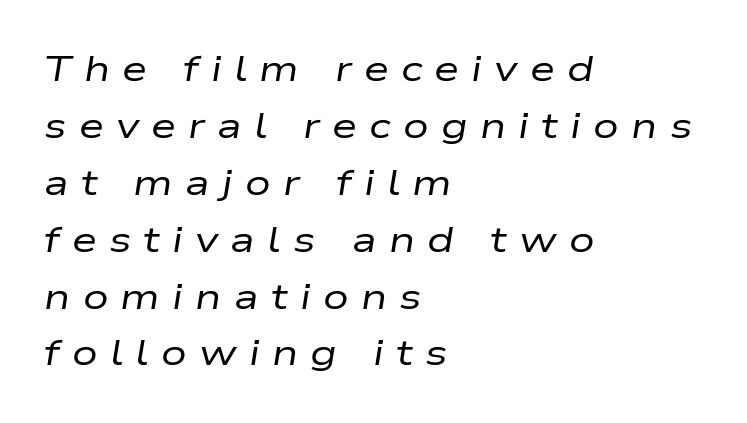
The image shows 36 px regular-weight, wide type, italic (leaning right); set left-aligned, normal line spacing (1.58x), unusually wide letter spacing (+0.34 em), not underlined; low stroke contrast and a medium x-height.
